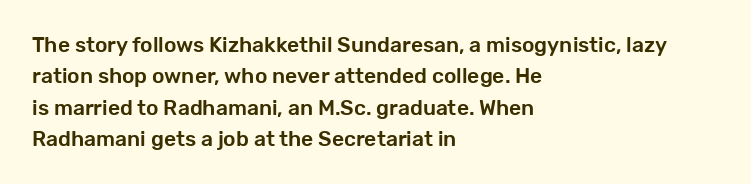
Q: Is the text italic (slanted)? A: No, it is upright.
Q: Is the text underlined? A: No.
Q: How is the paragraph aligned? A: Left-aligned.
Q: Is the spacing between letters normal or unusually wide? A: Normal.
Q: Is the spacing between lines tight, normal or loose? A: Normal.
